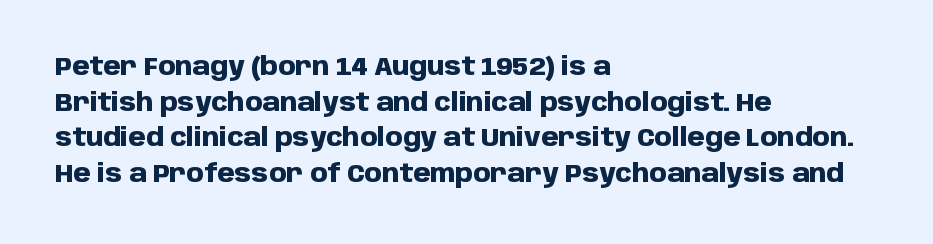
This rendering leaves character spacing at its baseline value. Any mark beneath the type? The region is blank. This is roman type, the default non-slanted kind. Pretty heavy lettering here — definitely bold. Notice how descenders clear the ascenders below comfortably — that's standard leading. All the whitespace from short lines collects on the right.
